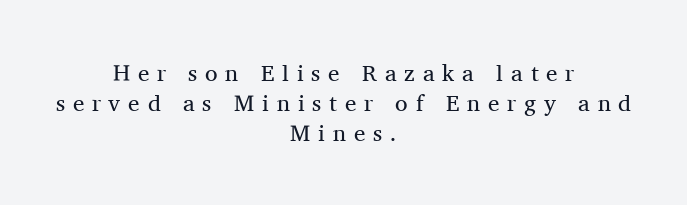
{"italic": "no", "bold": "no", "underline": "no", "align": "center", "line_spacing": "normal", "line_spacing_ratio": 1.3, "letter_spacing": "wide", "letter_spacing_em": 0.34, "glyph_px": 23}
